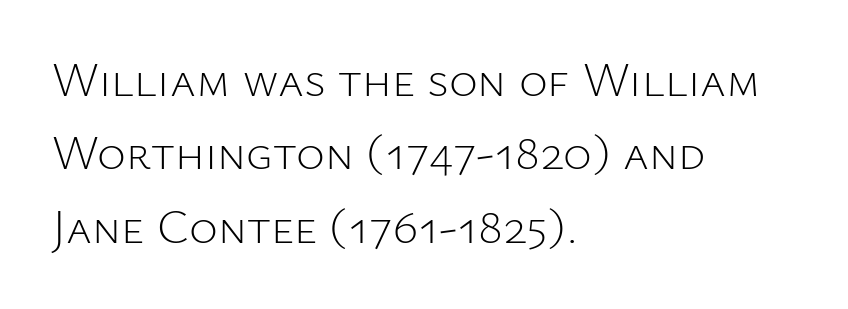
{"serif": "no", "italic": "no", "bold": "no", "weight": "light", "width": "normal", "stroke_contrast": "low", "x_height": "medium", "monospaced": "no", "underline": "no", "align": "left", "line_spacing": "normal", "line_spacing_ratio": 1.5, "letter_spacing": "normal", "letter_spacing_em": 0.0, "glyph_px": 49}
